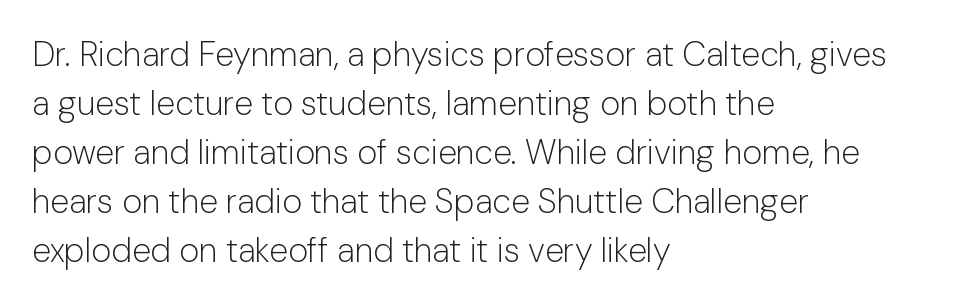
{"serif": "no", "italic": "no", "bold": "no", "weight": "light", "width": "normal", "stroke_contrast": "low", "x_height": "medium", "monospaced": "no", "underline": "no", "align": "left", "line_spacing": "normal", "line_spacing_ratio": 1.44, "letter_spacing": "normal", "letter_spacing_em": 0.0, "glyph_px": 34}
